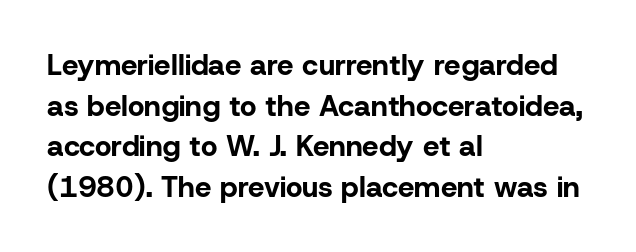
Q: Is the text bold? A: Yes.
Q: Is the text italic (slanted)? A: No, it is upright.
Q: Is the typeface a serif or a sans-serif typeface? A: Sans-serif.
Q: Is the text underlined? A: No.
Q: How is the paragraph aligned? A: Left-aligned.
Q: Is the spacing between letters normal or unusually wide? A: Normal.
Q: Is the spacing between lines tight, normal or loose? A: Normal.
Q: Width (condensed, normal, or wide)? A: Normal.
Q: Stroke contrast? A: Low.
Q: x-height? A: Medium.
Q: Monospaced? A: No.
